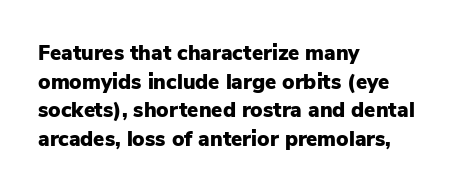
Notice how descenders clear the ascenders below comfortably — that's standard leading. Clear beneath every line of the passage. These lines are set flush left with a ragged right edge. The type sits square on the baseline with zero lean. Each word holds together tightly as a unit, with standard inter-letter gaps.
